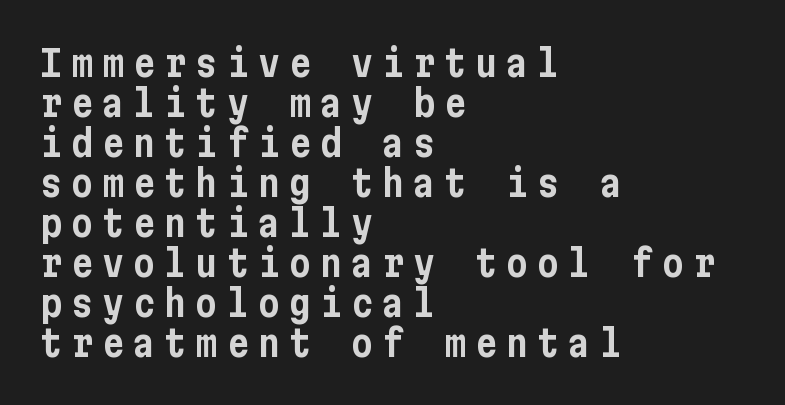
Q: Is the text italic (slanted)? A: No, it is upright.
Q: Is the typeface a serif or a sans-serif typeface? A: Sans-serif.
Q: Is the text underlined? A: No.
Q: How is the paragraph aligned? A: Left-aligned.
Q: Is the spacing between letters normal or unusually wide? A: Unusually wide.
Q: Is the spacing between lines tight, normal or loose? A: Tight.
Q: Width (condensed, normal, or wide)? A: Condensed.
Q: Stroke contrast? A: Low.
Q: x-height? A: Medium.
